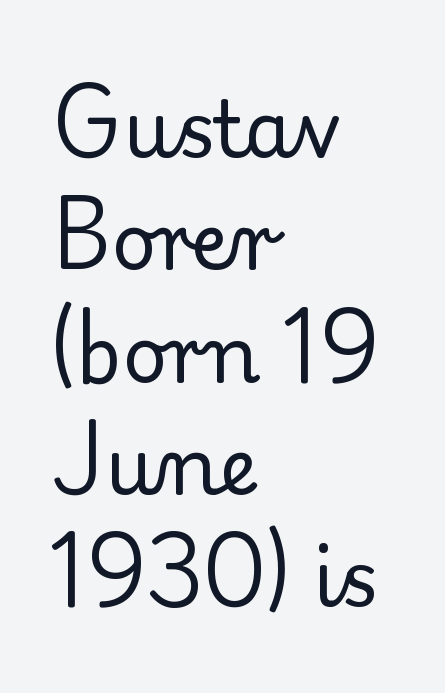
Q: Is the text bold? A: No.
Q: Is the text italic (slanted)? A: No, it is upright.
Q: Is the typeface a serif or a sans-serif typeface? A: Serif.
Q: Is the text underlined? A: No.
Q: How is the paragraph aligned? A: Left-aligned.
Q: Is the spacing between letters normal or unusually wide? A: Normal.
Q: Is the spacing between lines tight, normal or loose? A: Normal.
Q: Width (condensed, normal, or wide)? A: Normal.
Q: Stroke contrast? A: Low.
Q: x-height? A: Small.
Q: Monospaced? A: No.
